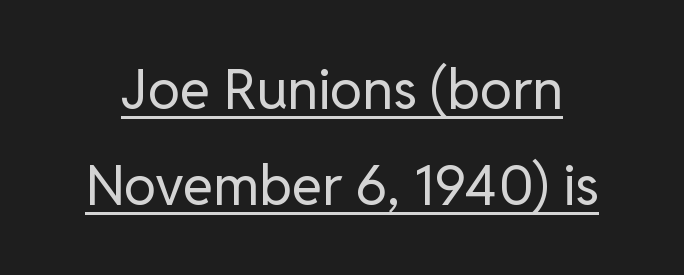
Q: Is the text bold? A: No.
Q: Is the text italic (slanted)? A: No, it is upright.
Q: Is the typeface a serif or a sans-serif typeface? A: Sans-serif.
Q: Is the text underlined? A: Yes.
Q: Is the spacing between letters normal or unusually wide? A: Normal.
Q: Width (condensed, normal, or wide)? A: Normal.
Q: Stroke contrast? A: Low.
Q: x-height? A: Medium.
Q: Monospaced? A: No.
